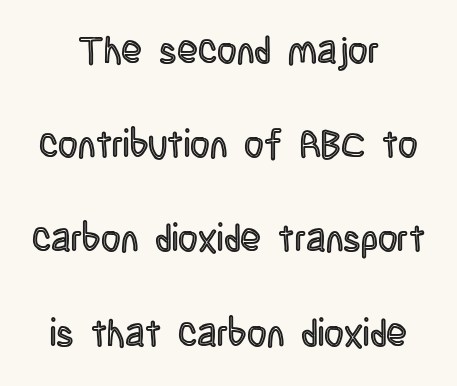
Q: Is the text italic (slanted)? A: No, it is upright.
Q: Is the text underlined? A: No.
Q: How is the paragraph aligned? A: Centered.
Q: Is the spacing between letters normal or unusually wide? A: Normal.
Q: Is the spacing between lines tight, normal or loose? A: Loose.
Q: Width (condensed, normal, or wide)? A: Condensed.
Q: x-height? A: Large.
Q: Monospaced? A: No.
